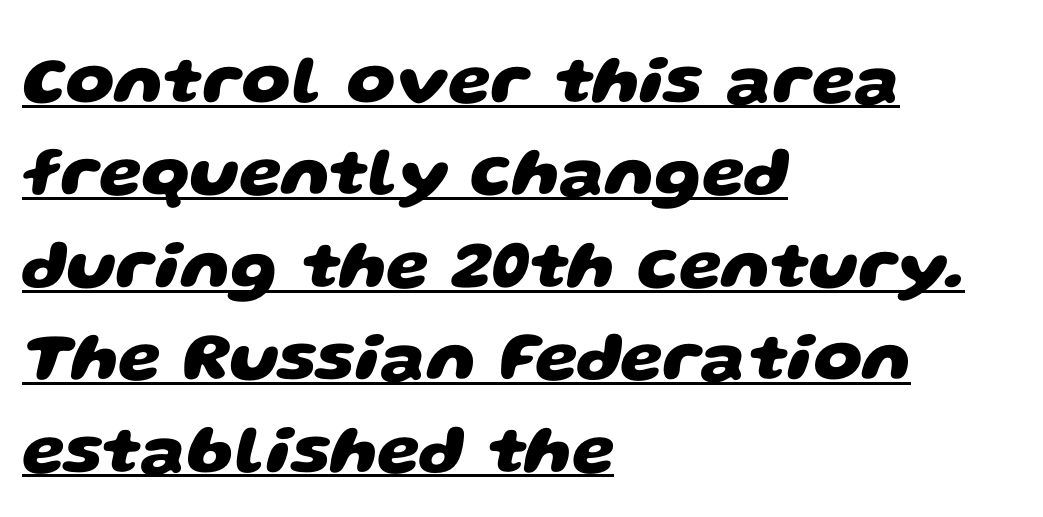
Q: Is the text bold? A: Yes.
Q: Is the typeface a serif or a sans-serif typeface? A: Sans-serif.
Q: Is the text underlined? A: Yes.
Q: How is the paragraph aligned? A: Left-aligned.
Q: Is the spacing between letters normal or unusually wide? A: Normal.
Q: Is the spacing between lines tight, normal or loose? A: Normal.
Q: Width (condensed, normal, or wide)? A: Wide.
Q: Stroke contrast? A: Low.
Q: x-height? A: Large.
Q: Monospaced? A: No.
